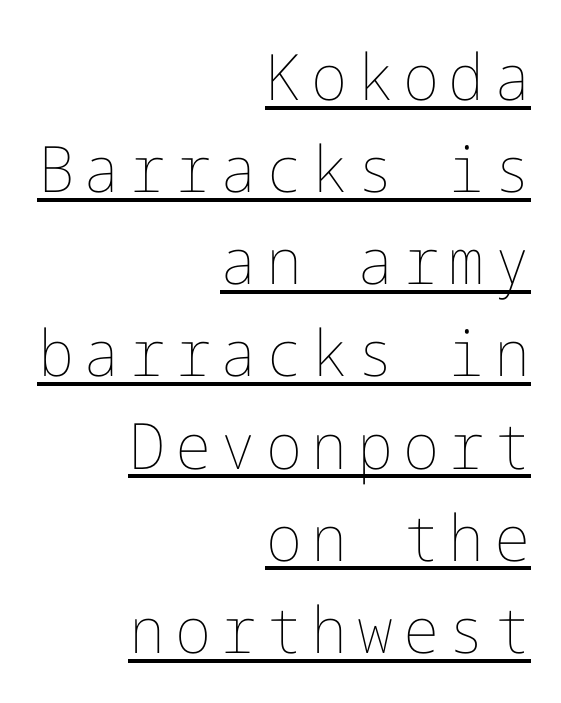
Q: Is the text bold? A: No.
Q: Is the text italic (slanted)? A: No, it is upright.
Q: Is the text underlined? A: Yes.
Q: How is the paragraph aligned? A: Right-aligned.
Q: Is the spacing between lines tight, normal or loose? A: Normal.
Q: Width (condensed, normal, or wide)? A: Normal.
Q: Stroke contrast? A: Low.
Q: x-height? A: Medium.
